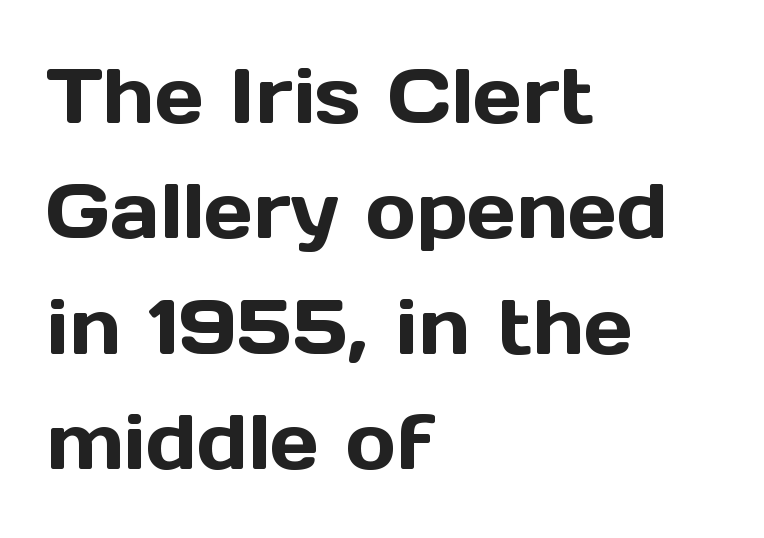
The image shows 77 px sans-serif type, upright; set left-aligned, normal line spacing (1.5x), normal letter spacing, not underlined; a medium x-height.
